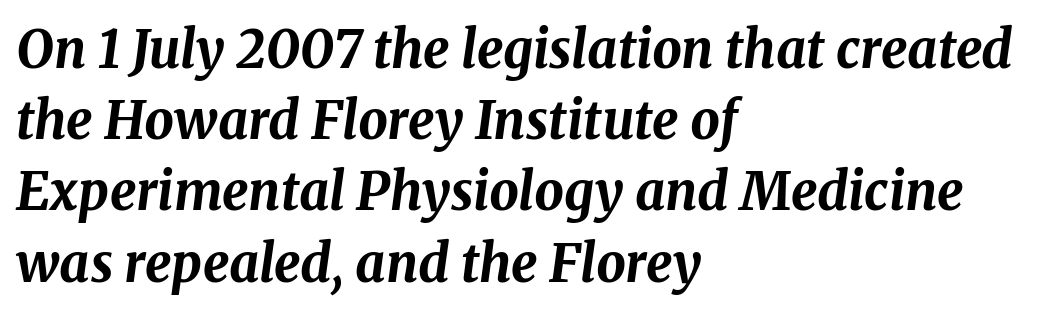
Q: Is the text bold? A: Yes.
Q: Is the text italic (slanted)? A: Yes, it leans right by about 8 degrees.
Q: Is the text underlined? A: No.
Q: How is the paragraph aligned? A: Left-aligned.
Q: Is the spacing between letters normal or unusually wide? A: Normal.
Q: Is the spacing between lines tight, normal or loose? A: Normal.
Q: Width (condensed, normal, or wide)? A: Normal.
Q: Stroke contrast? A: Medium.
Q: x-height? A: Medium.
Q: Monospaced? A: No.
